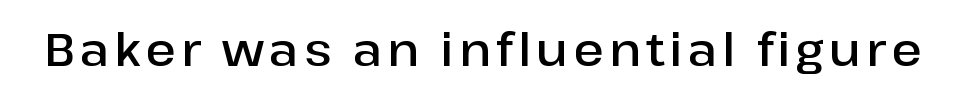
{"serif": "no", "italic": "no", "bold": "semi", "weight": "semibold", "width": "normal", "stroke_contrast": "low", "x_height": "medium", "monospaced": "no", "underline": "no", "glyph_px": 46}
